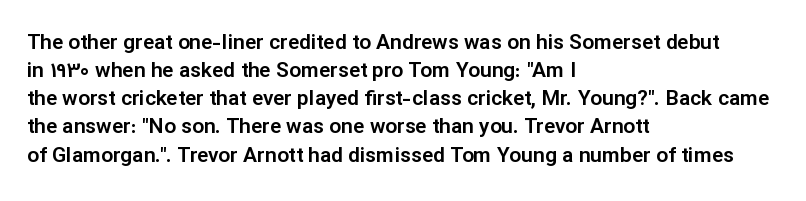
Q: Is the text italic (slanted)? A: No, it is upright.
Q: Is the text underlined? A: No.
Q: How is the paragraph aligned? A: Left-aligned.
Q: Is the spacing between letters normal or unusually wide? A: Normal.
Q: Is the spacing between lines tight, normal or loose? A: Normal.
